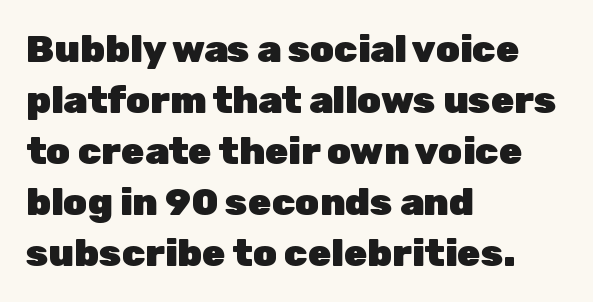
The rendering anchors every line to the left-hand side. I'd describe the lettering as bold — thick and assertive. This is sans-serif lettering, the kind often seen on screens and signage. The foot of each line stays bare and open. Each word holds together tightly as a unit, with standard inter-letter gaps.
